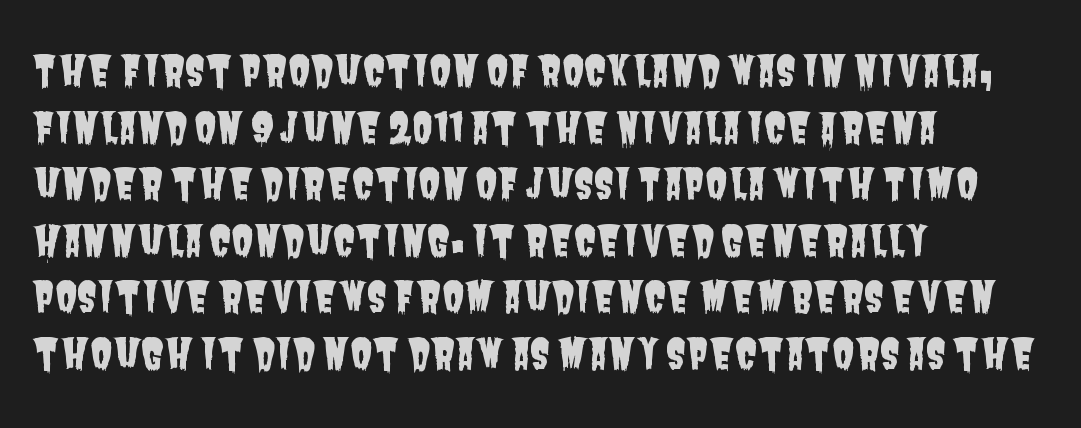
The image shows 41 px condensed sans-serif type; set left-aligned, normal line spacing (1.38x), normal letter spacing, not underlined; low stroke contrast and a large x-height.
